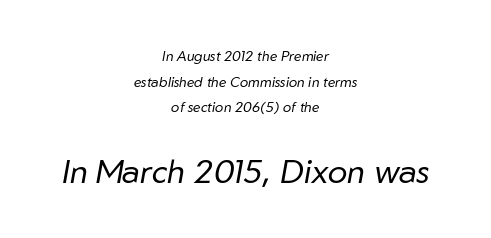
{"italic": "yes", "lean": "right", "slant_degrees": 10, "bold": "no", "weight": "regular", "width": "normal", "stroke_contrast": "low", "x_height": "medium", "monospaced": "no", "underline": "no", "align": "center", "line_spacing_ratio": 1.83, "letter_spacing": "normal", "letter_spacing_em": 0.0, "larger_block": "second", "size_ratio": 2.36, "glyph_px": 33}
